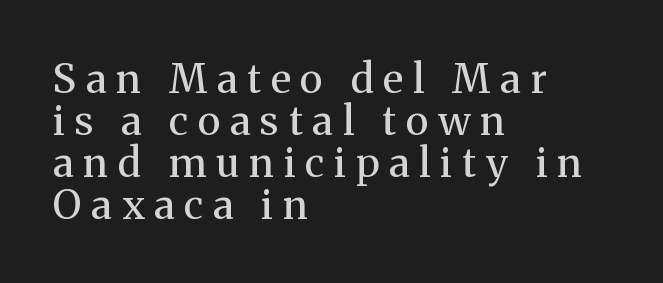
{"serif": "yes", "italic": "no", "bold": "no", "weight": "regular", "width": "normal", "stroke_contrast": "medium", "x_height": "medium", "monospaced": "no", "underline": "no", "align": "left", "line_spacing": "tight", "line_spacing_ratio": 1.05, "letter_spacing": "wide", "letter_spacing_em": 0.25, "glyph_px": 40}
